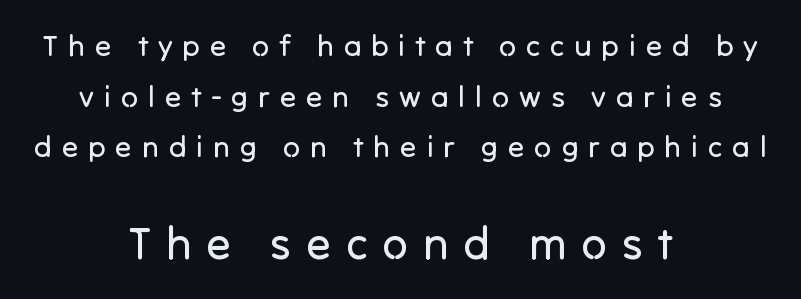
The image shows 45 px regular-weight sans-serif type, upright; set centered, normal line spacing (1.69x), unusually wide letter spacing (+0.33 em), not underlined; the second (bottom) block is 1.5x larger; low stroke contrast and a medium x-height.
